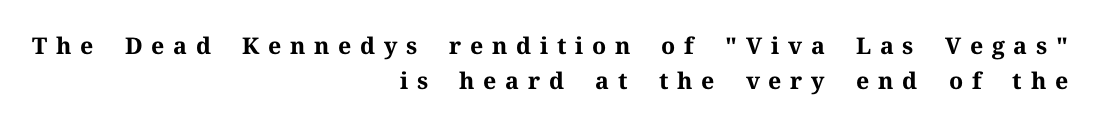
If you drew a ruler down the right edge, every line would touch it. These lines sit exactly where default settings would place them. These lines have a slow, spaced-out rhythm from letter to letter. Every letter is thick-stroked: bold, no question. This rendering features lettering with no underline. This sample uses an upright cut, with every glyph sitting square on the baseline.
